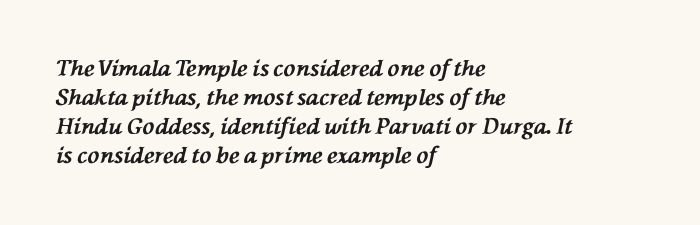
The image shows 22 px bold type, italic (leaning left); set left-aligned, normal line spacing (1.32x), normal letter spacing, not underlined.
